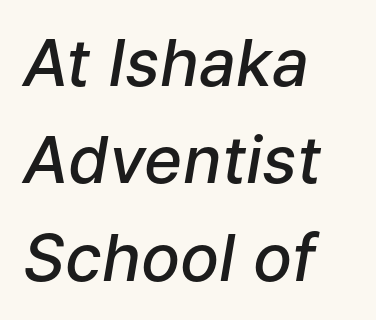
Q: Is the text bold? A: Semi-bold.
Q: Is the text italic (slanted)? A: Yes, it leans right by about 9 degrees.
Q: Is the text underlined? A: No.
Q: How is the paragraph aligned? A: Left-aligned.
Q: Is the spacing between letters normal or unusually wide? A: Normal.
Q: Is the spacing between lines tight, normal or loose? A: Normal.
Q: Width (condensed, normal, or wide)? A: Normal.
Q: Stroke contrast? A: Low.
Q: x-height? A: Medium.
Q: Monospaced? A: No.
